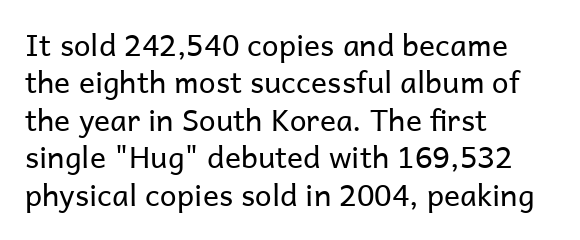
Q: Is the text bold? A: No.
Q: Is the text italic (slanted)? A: No, it is upright.
Q: Is the typeface a serif or a sans-serif typeface? A: Sans-serif.
Q: Is the text underlined? A: No.
Q: How is the paragraph aligned? A: Left-aligned.
Q: Is the spacing between letters normal or unusually wide? A: Normal.
Q: Is the spacing between lines tight, normal or loose? A: Normal.
Q: Width (condensed, normal, or wide)? A: Normal.
Q: Stroke contrast? A: Low.
Q: x-height? A: Medium.
Q: Monospaced? A: No.
